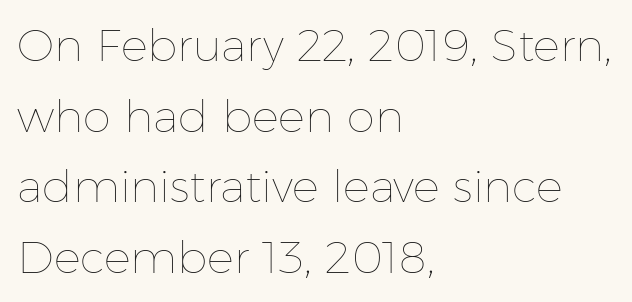
Q: Is the text bold? A: No.
Q: Is the text italic (slanted)? A: No, it is upright.
Q: Is the text underlined? A: No.
Q: How is the paragraph aligned? A: Left-aligned.
Q: Is the spacing between letters normal or unusually wide? A: Normal.
Q: Is the spacing between lines tight, normal or loose? A: Normal.
Q: Width (condensed, normal, or wide)? A: Normal.
Q: Stroke contrast? A: Low.
Q: x-height? A: Medium.
Q: Monospaced? A: No.
